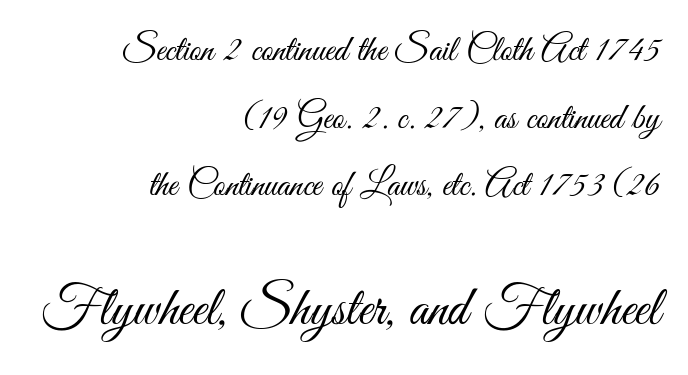
{"serif": "no", "bold": "no", "weight": "light", "width": "condensed", "stroke_contrast": "medium", "x_height": "small", "monospaced": "no", "underline": "no", "align": "right", "line_spacing_ratio": 1.83, "letter_spacing": "normal", "letter_spacing_em": 0.0, "larger_block": "second", "size_ratio": 1.51, "glyph_px": 56}
